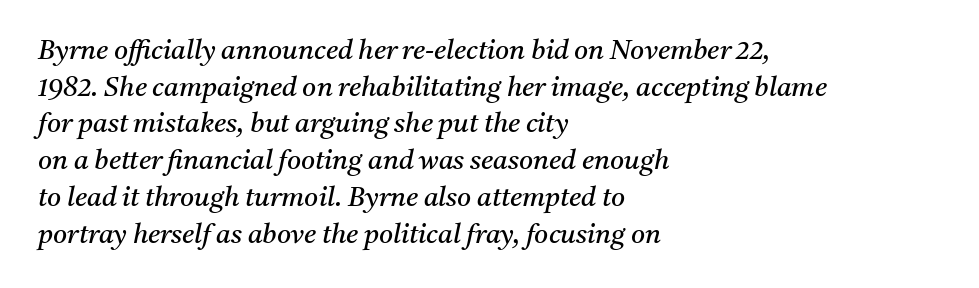
Compared with a centered layout, this one pins lines to the left instead. The foot of each line stays bare and open. Tracking value appears to be zero — textbook default spacing. Yep, that's italic — everything's leaning.
